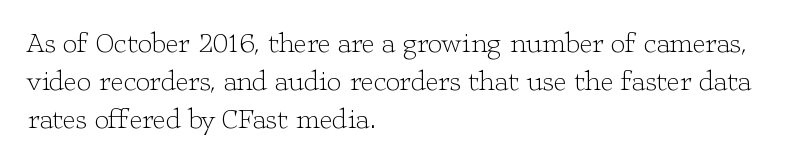
{"serif": "yes", "italic": "no", "bold": "no", "weight": "light", "width": "wide", "stroke_contrast": "low", "x_height": "medium", "monospaced": "no", "underline": "no", "align": "left", "line_spacing": "normal", "line_spacing_ratio": 1.36, "letter_spacing": "normal", "letter_spacing_em": 0.0, "glyph_px": 28}
